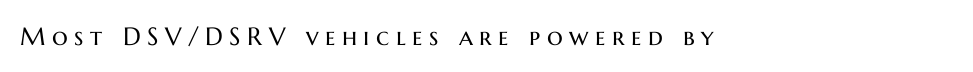
{"italic": "no", "bold": "no", "underline": "no", "align": "left", "letter_spacing": "wide", "letter_spacing_em": 0.26, "glyph_px": 25}
